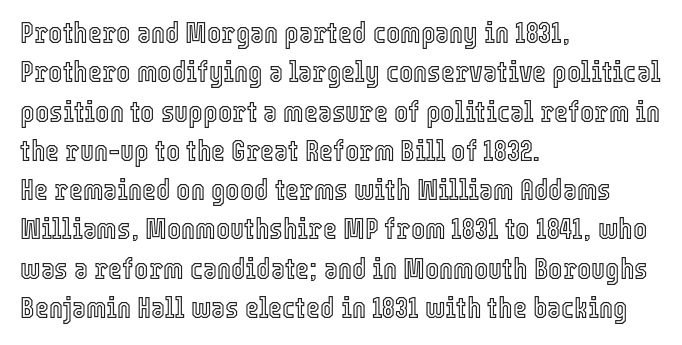
{"italic": "no", "width": "condensed", "x_height": "medium", "monospaced": "no", "underline": "no", "align": "left", "line_spacing": "normal", "line_spacing_ratio": 1.31, "letter_spacing": "normal", "letter_spacing_em": 0.0, "glyph_px": 30}
